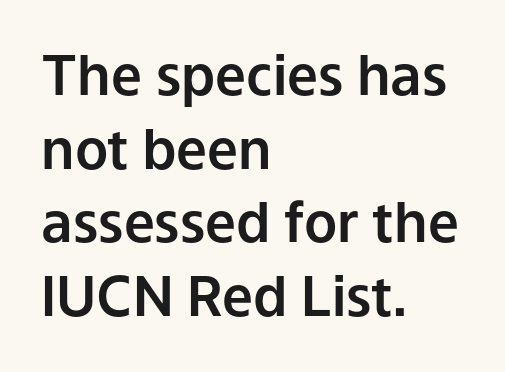
Q: Is the text italic (slanted)? A: No, it is upright.
Q: Is the typeface a serif or a sans-serif typeface? A: Sans-serif.
Q: Is the text underlined? A: No.
Q: How is the paragraph aligned? A: Left-aligned.
Q: Is the spacing between letters normal or unusually wide? A: Normal.
Q: Is the spacing between lines tight, normal or loose? A: Normal.
Q: Width (condensed, normal, or wide)? A: Normal.
Q: Stroke contrast? A: Low.
Q: x-height? A: Medium.
Q: Monospaced? A: No.
